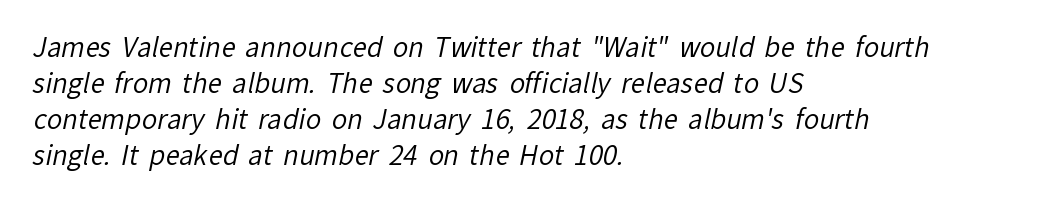
The image shows 26 px text type; set left-aligned, normal line spacing (1.38x), normal letter spacing, not underlined.
